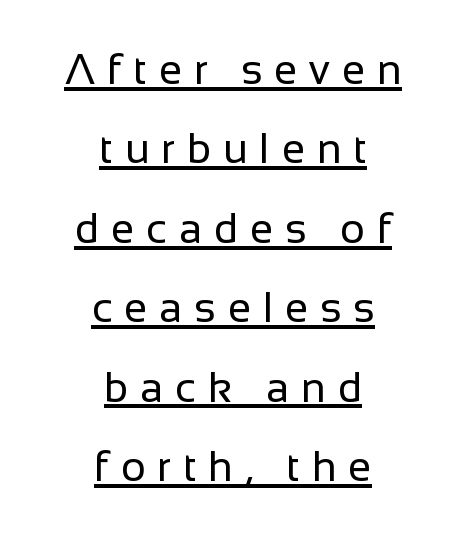
{"serif": "no", "italic": "no", "bold": "no", "weight": "regular", "width": "normal", "stroke_contrast": "low", "x_height": "medium", "monospaced": "no", "underline": "yes", "align": "center", "line_spacing_ratio": 1.89, "letter_spacing": "wide", "letter_spacing_em": 0.28, "glyph_px": 42}
